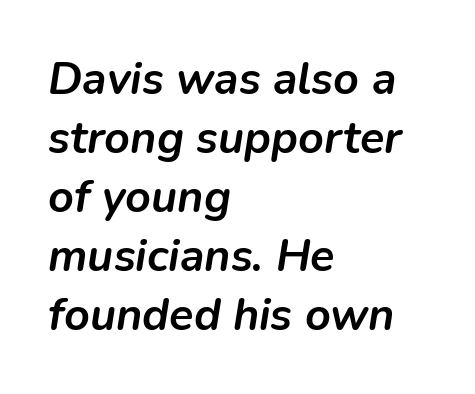
Think of a printed novel: that variable character pitch is what you see here. The passage shown stacks its lines at a standard gap. Line starts are locked; line ends wander. This is heavy type, rendered in bold. The letters sit at their default tracking, neither squeezed nor spread.
